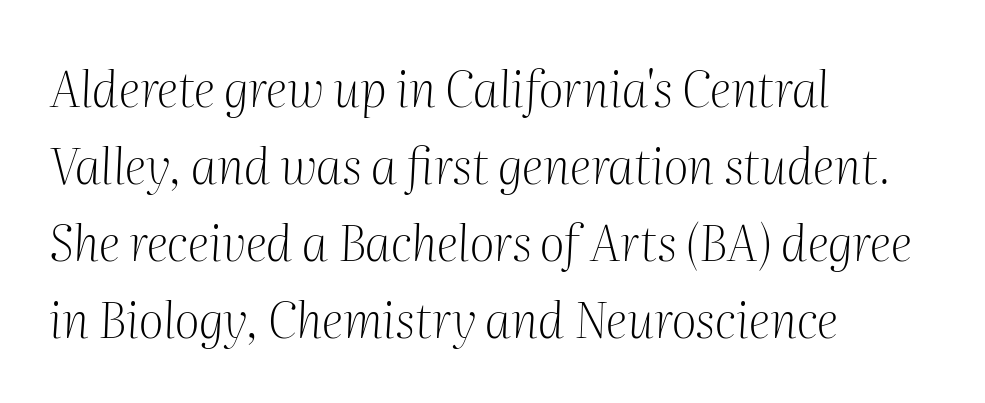
The image shows 49 px light serif type, italic (leaning right); set left-aligned, normal line spacing (1.57x), normal letter spacing, not underlined; medium stroke contrast and a medium x-height.
